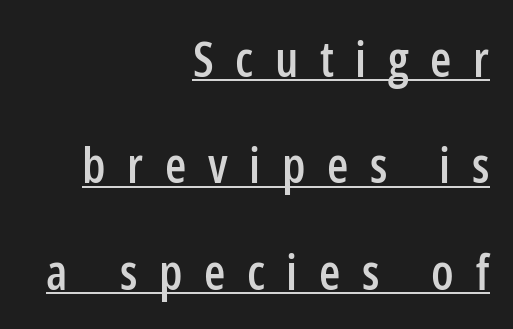
The image shows 49 px condensed sans-serif type, upright; set right-aligned, loose line spacing (2.17x), unusually wide letter spacing (+0.44 em), underlined; low stroke contrast and a medium x-height.
